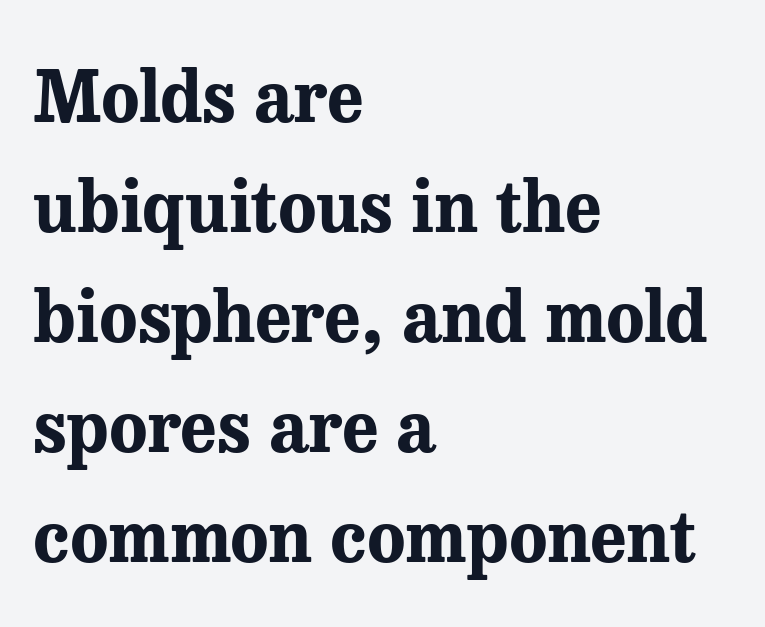
Q: Is the text bold? A: Yes.
Q: Is the text italic (slanted)? A: No, it is upright.
Q: Is the typeface a serif or a sans-serif typeface? A: Serif.
Q: Is the text underlined? A: No.
Q: How is the paragraph aligned? A: Left-aligned.
Q: Is the spacing between letters normal or unusually wide? A: Normal.
Q: Is the spacing between lines tight, normal or loose? A: Normal.
Q: Width (condensed, normal, or wide)? A: Normal.
Q: Stroke contrast? A: Medium.
Q: x-height? A: Medium.
Q: Monospaced? A: No.
